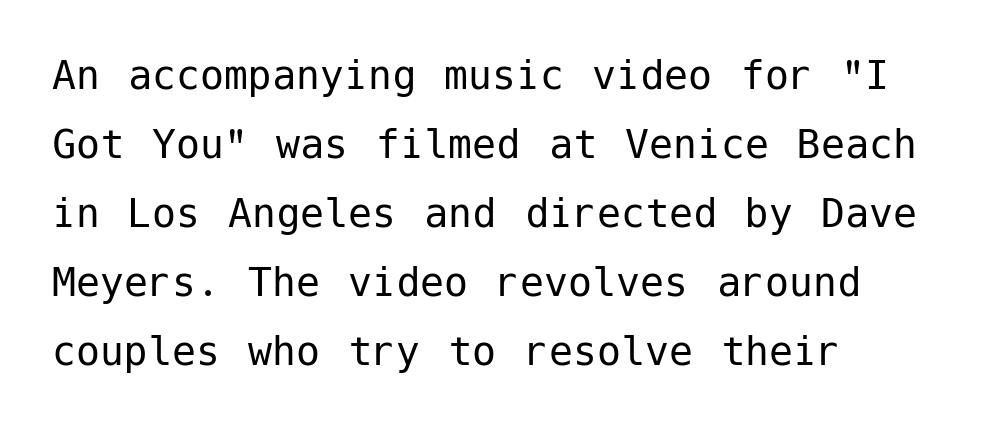
{"serif": "no", "italic": "no", "bold": "no", "weight": "regular", "width": "normal", "stroke_contrast": "low", "x_height": "medium", "underline": "no", "align": "left", "line_spacing": "normal", "line_spacing_ratio": 1.44, "letter_spacing": "normal", "letter_spacing_em": 0.0, "glyph_px": 48}
